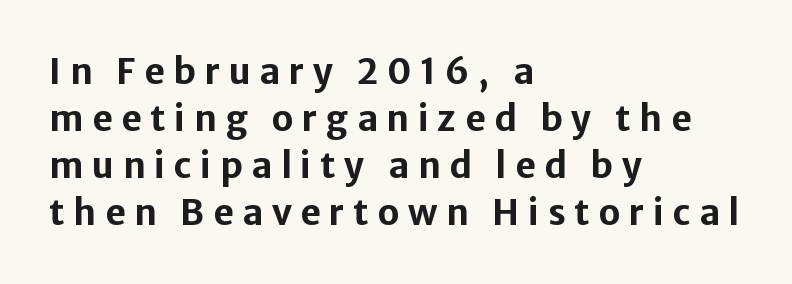
Q: Is the text bold? A: Yes.
Q: Is the text italic (slanted)? A: No, it is upright.
Q: Is the typeface a serif or a sans-serif typeface? A: Sans-serif.
Q: Is the text underlined? A: No.
Q: How is the paragraph aligned? A: Left-aligned.
Q: Is the spacing between letters normal or unusually wide? A: Unusually wide.
Q: Is the spacing between lines tight, normal or loose? A: Normal.
Q: Width (condensed, normal, or wide)? A: Normal.
Q: Stroke contrast? A: Low.
Q: x-height? A: Medium.
Q: Monospaced? A: No.
